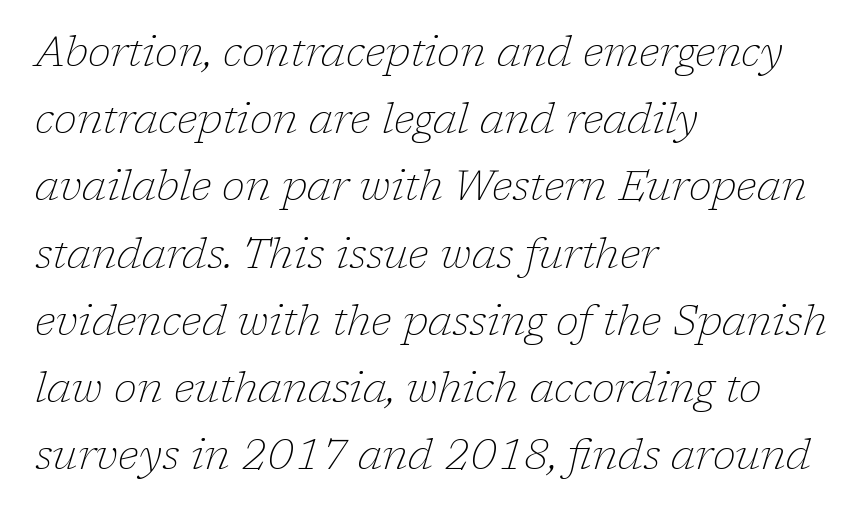
{"serif": "yes", "italic": "yes", "lean": "right", "slant_degrees": 17, "bold": "no", "weight": "thin", "width": "normal", "stroke_contrast": "low", "x_height": "medium", "monospaced": "no", "underline": "no", "align": "left", "line_spacing": "normal", "line_spacing_ratio": 1.6, "letter_spacing": "normal", "letter_spacing_em": 0.0, "glyph_px": 42}
